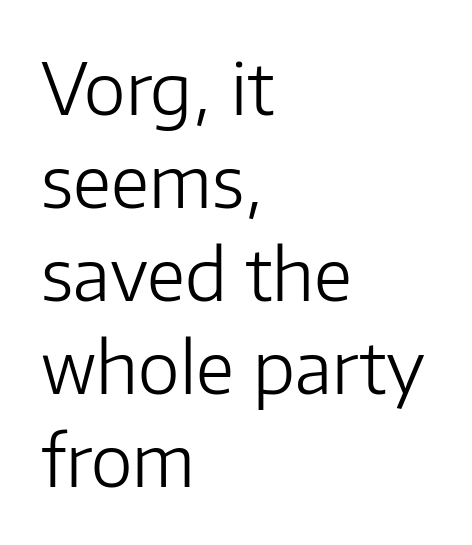
{"serif": "no", "italic": "no", "bold": "no", "weight": "light", "width": "normal", "stroke_contrast": "low", "x_height": "medium", "monospaced": "no", "underline": "no", "align": "left", "line_spacing": "normal", "line_spacing_ratio": 1.31, "letter_spacing": "normal", "letter_spacing_em": 0.0, "glyph_px": 71}
